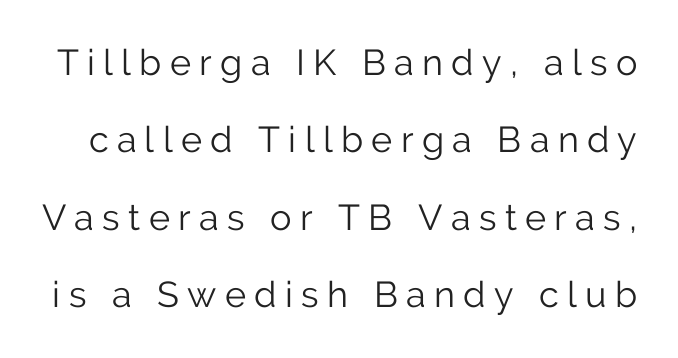
Q: Is the text bold? A: No.
Q: Is the text italic (slanted)? A: No, it is upright.
Q: Is the typeface a serif or a sans-serif typeface? A: Sans-serif.
Q: Is the text underlined? A: No.
Q: Is the spacing between letters normal or unusually wide? A: Unusually wide.
Q: Is the spacing between lines tight, normal or loose? A: Loose.
Q: Width (condensed, normal, or wide)? A: Normal.
Q: Stroke contrast? A: Low.
Q: x-height? A: Medium.
Q: Monospaced? A: No.
